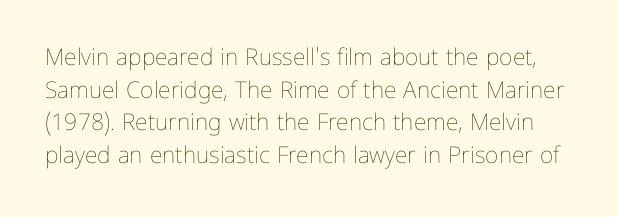
The image shows 23 px text type, upright; set normal line spacing (1.42x), normal letter spacing, not underlined.
